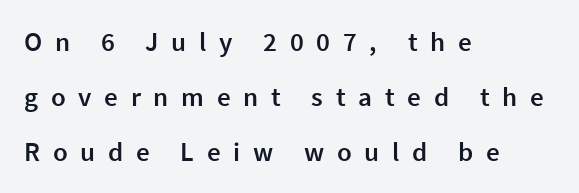
{"italic": "no", "bold": "semi", "underline": "no", "align": "left", "line_spacing": "loose", "line_spacing_ratio": 2.03, "letter_spacing": "wide", "letter_spacing_em": 0.47, "glyph_px": 27}
